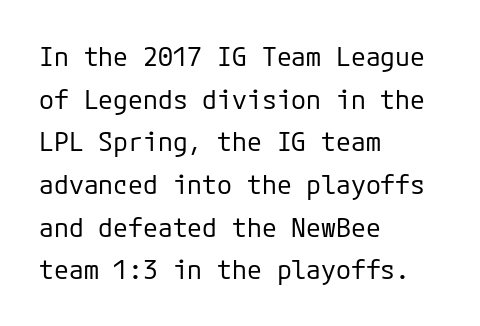
The image shows 27 px text type, upright; set left-aligned, normal line spacing (1.58x), normal letter spacing, not underlined.
